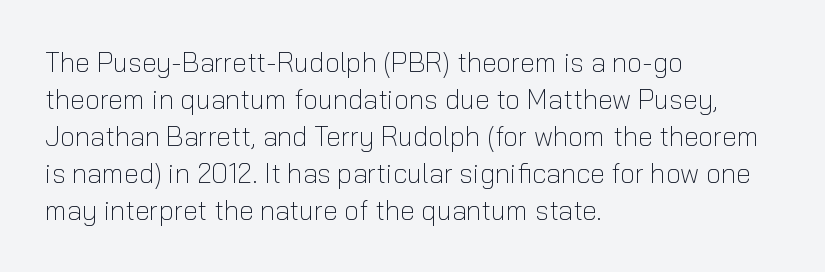
Reading down the block, your eye returns to a fixed left position each line. Tall strokes in this sample are plumb rather than angled. The rendering uses a moderate line-height, typical for paragraphs. This is not heavy type; no bold has been used. Any mark beneath the type? The region is blank. Each word holds together tightly as a unit, with standard inter-letter gaps.
